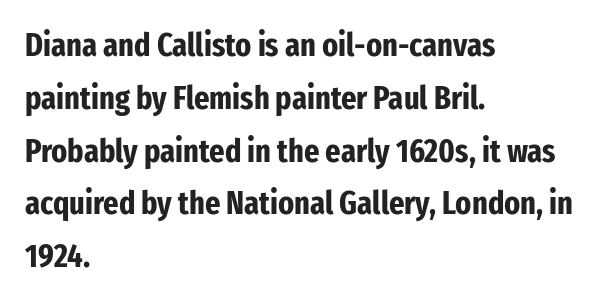
The image shows 33 px bold, condensed sans-serif type, upright; set left-aligned, normal line spacing (1.6x), normal letter spacing, not underlined; low stroke contrast and a medium x-height.
